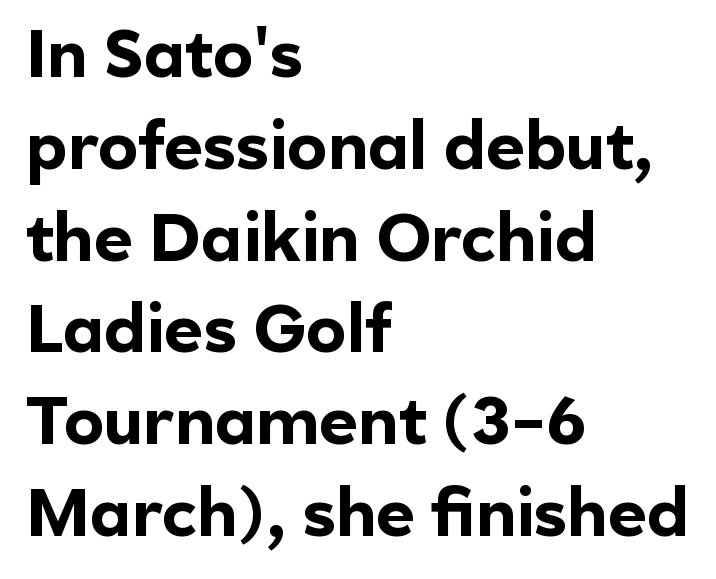
The image shows 67 px bold sans-serif type, upright; set left-aligned, normal line spacing (1.37x), normal letter spacing, not underlined; a medium x-height.
